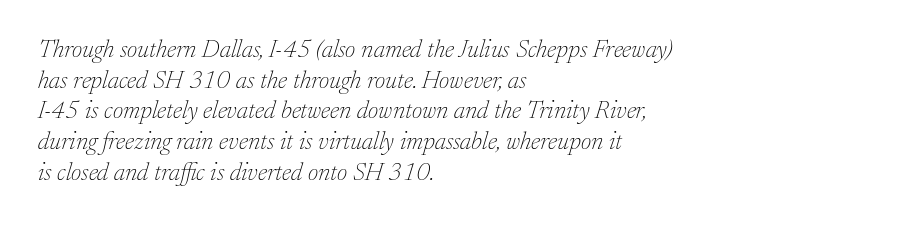
Weight class: somewhere from thin through regular. When letters slant like this, we call the style italic. The letters sit at their default tracking, neither squeezed nor spread. Only glyphs here, with clear space below each row. The rendering anchors every line to the left-hand side.
